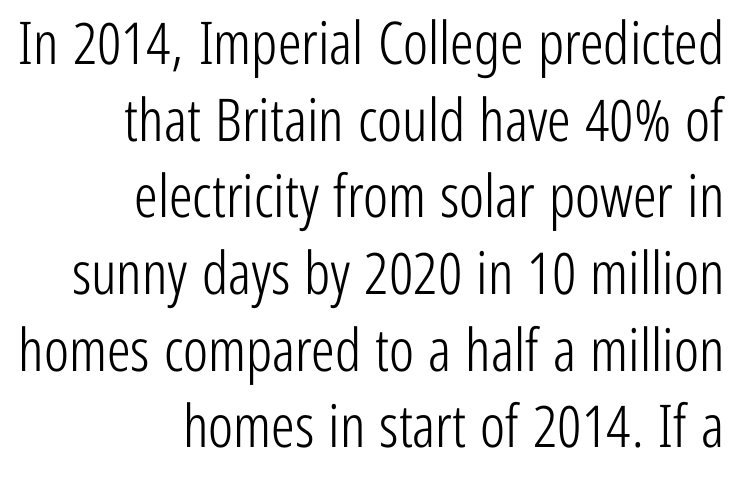
Q: Is the text bold? A: No.
Q: Is the text italic (slanted)? A: No, it is upright.
Q: Is the typeface a serif or a sans-serif typeface? A: Sans-serif.
Q: Is the text underlined? A: No.
Q: How is the paragraph aligned? A: Right-aligned.
Q: Is the spacing between letters normal or unusually wide? A: Normal.
Q: Is the spacing between lines tight, normal or loose? A: Normal.
Q: Width (condensed, normal, or wide)? A: Condensed.
Q: Stroke contrast? A: Low.
Q: x-height? A: Medium.
Q: Monospaced? A: No.
